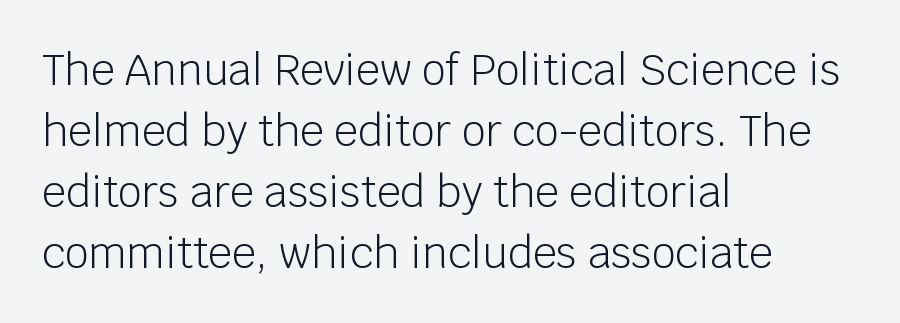
Stroke mass is kept to a normal reading level or below. This sample uses plain, unmodified letter spacing. Style check: upright. Underline: absent. Note: no serifs on the glyphs. The lines sit at an ordinary, default distance from one another.
